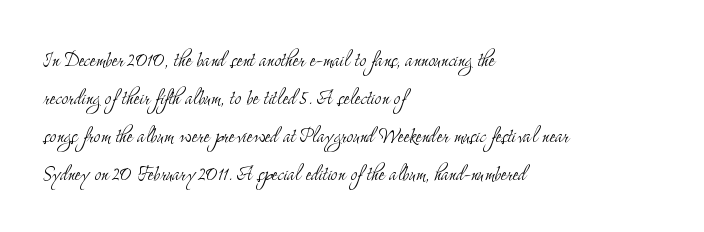
{"bold": "no", "underline": "no", "align": "left", "line_spacing": "normal", "line_spacing_ratio": 1.52, "letter_spacing": "normal", "letter_spacing_em": 0.0, "glyph_px": 25}
